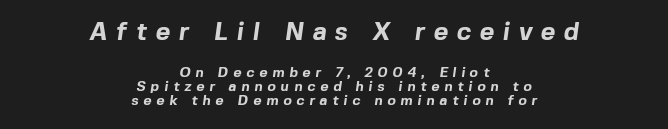
This rendering features lettering with no underline. Does the copy run flush right? No — it is centered line by line. This is heavy type, rendered in bold. Here the first block reads like a headline and the second like body copy. The rendering uses a small line-height, squeezing the rows. You could only call the tracking loose — the letters float apart.
